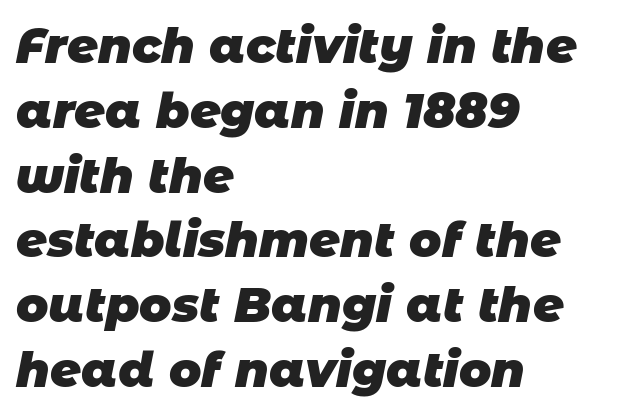
{"serif": "no", "bold": "yes", "weight": "heavy", "width": "normal", "stroke_contrast": "low", "x_height": "large", "monospaced": "no", "underline": "no", "align": "left", "line_spacing": "normal", "line_spacing_ratio": 1.35, "letter_spacing": "normal", "letter_spacing_em": 0.0, "glyph_px": 48}
